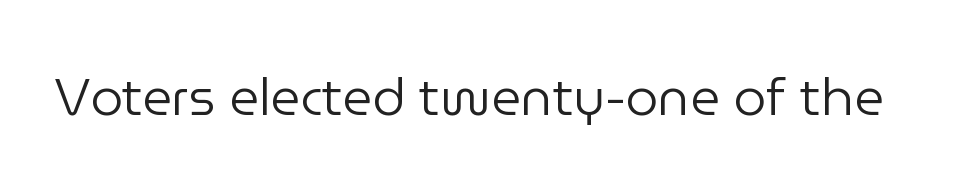
The image shows 52 px regular-weight sans-serif type, upright; set normal letter spacing, not underlined; low stroke contrast and a medium x-height.
